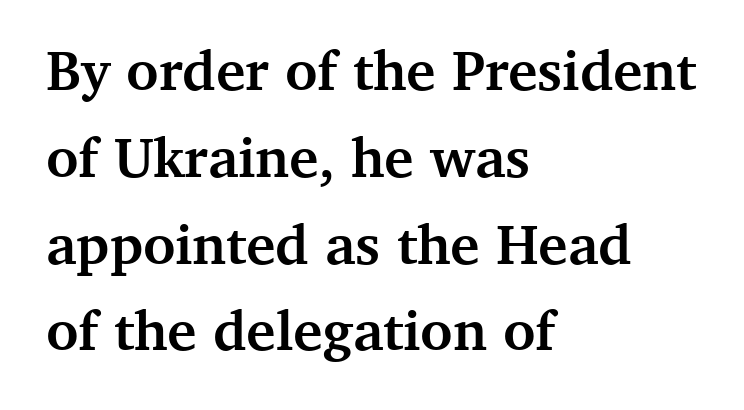
Only glyphs here, with clear space below each row. Does the leading feel generous? No, just average. I'd describe the lettering as bold — thick and assertive. This sample uses plain, unmodified letter spacing. Letterform terminals end in serifs throughout the passage. The letters stand straight up with perfectly vertical stems.
